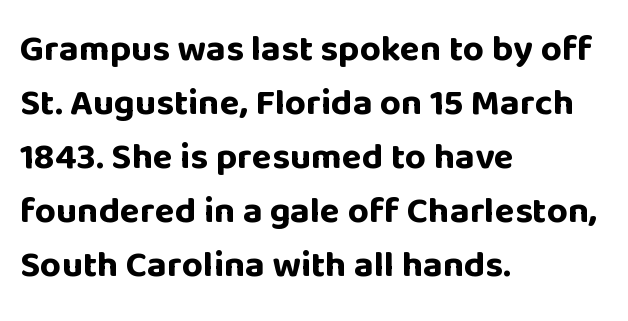
{"serif": "no", "italic": "no", "bold": "yes", "weight": "bold", "width": "normal", "stroke_contrast": "low", "x_height": "large", "monospaced": "no", "underline": "no", "align": "left", "line_spacing": "normal", "line_spacing_ratio": 1.46, "letter_spacing": "normal", "letter_spacing_em": 0.0, "glyph_px": 37}
